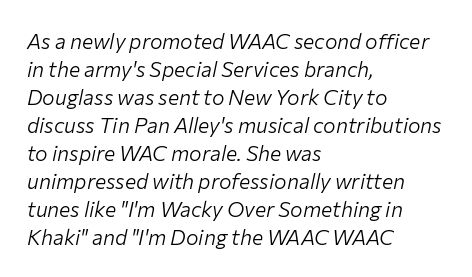
The lines are quadded left. Horizontal bands of white between lines are of average thickness. No extra tracking has been applied to these lines. You can tell it's italic because the verticals aren't actually vertical. Weight: not bold — regular or lighter.
